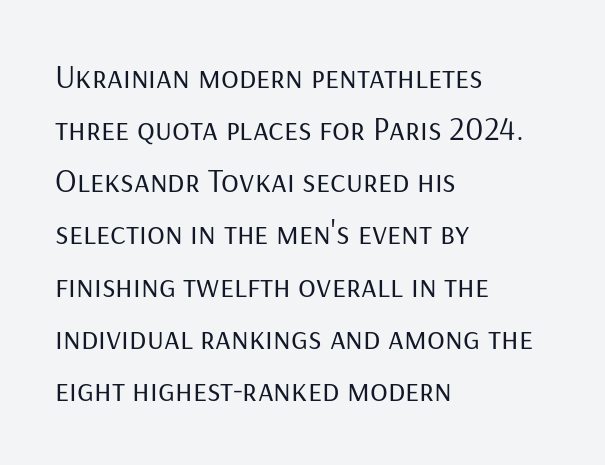
The image shows 33 px regular-weight sans-serif type, upright; set left-aligned, normal line spacing (1.58x), normal letter spacing, not underlined; low stroke contrast and a medium x-height.
